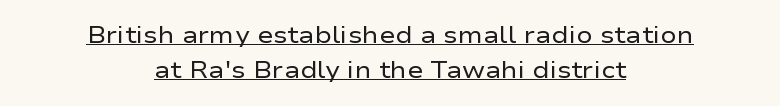
Looks like someone drew a line under every word here. The rows are spaced the way most documents space them. Layout note: lines centered. The horizontal fit of the characters is conventional and even.
